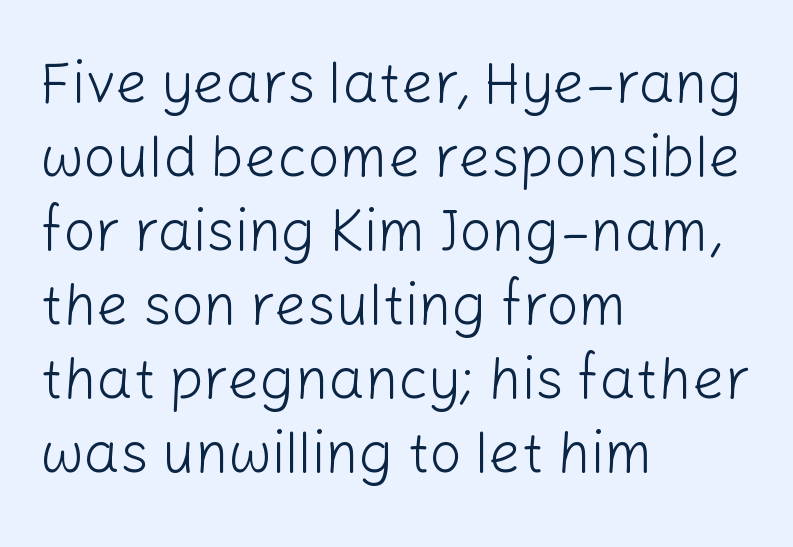
The image shows 57 px light sans-serif type, upright; set left-aligned, normal line spacing (1.3x), normal letter spacing, not underlined; low stroke contrast and a medium x-height.
